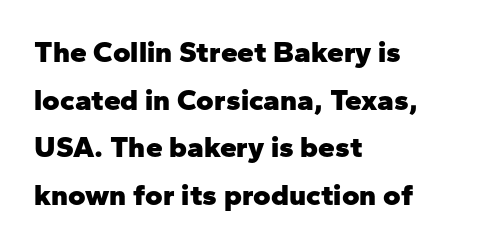
Q: Is the text bold? A: Yes.
Q: Is the text italic (slanted)? A: No, it is upright.
Q: Is the typeface a serif or a sans-serif typeface? A: Sans-serif.
Q: Is the text underlined? A: No.
Q: How is the paragraph aligned? A: Left-aligned.
Q: Is the spacing between letters normal or unusually wide? A: Normal.
Q: Is the spacing between lines tight, normal or loose? A: Normal.
Q: Width (condensed, normal, or wide)? A: Normal.
Q: Stroke contrast? A: Low.
Q: x-height? A: Medium.
Q: Monospaced? A: No.
